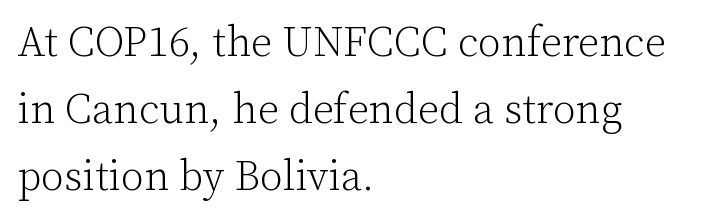
The axis of the letterforms is exactly vertical. The letters carry serifs — small finishing strokes at the ends of their stems. Weight class: somewhere from thin through regular. Beneath every word, the page is bare. The rendering uses natural spacing where letterforms have individual widths. These lines keep a tight, regular rhythm from letter to letter.
